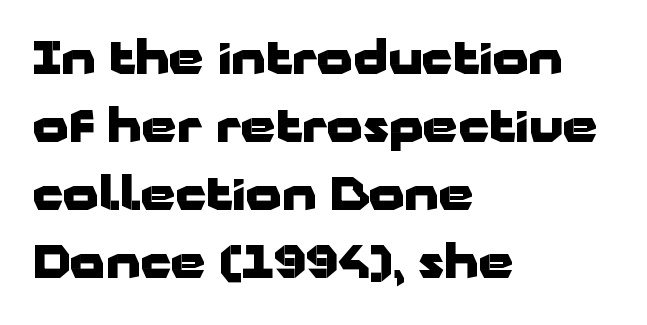
{"serif": "no", "italic": "no", "bold": "yes", "weight": "heavy", "width": "wide", "stroke_contrast": "low", "x_height": "medium", "monospaced": "no", "underline": "no", "align": "left", "line_spacing": "normal", "line_spacing_ratio": 1.51, "letter_spacing": "normal", "letter_spacing_em": 0.0, "glyph_px": 45}
